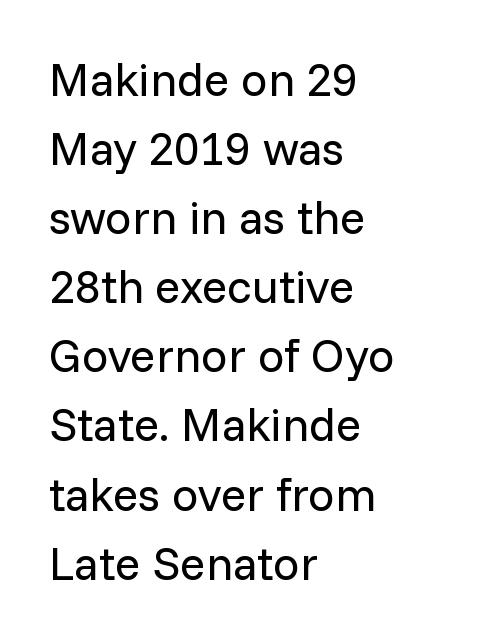
Q: Is the text bold? A: No.
Q: Is the text italic (slanted)? A: No, it is upright.
Q: Is the typeface a serif or a sans-serif typeface? A: Sans-serif.
Q: Is the text underlined? A: No.
Q: How is the paragraph aligned? A: Left-aligned.
Q: Is the spacing between letters normal or unusually wide? A: Normal.
Q: Is the spacing between lines tight, normal or loose? A: Normal.
Q: Width (condensed, normal, or wide)? A: Normal.
Q: Stroke contrast? A: Low.
Q: x-height? A: Medium.
Q: Monospaced? A: No.
